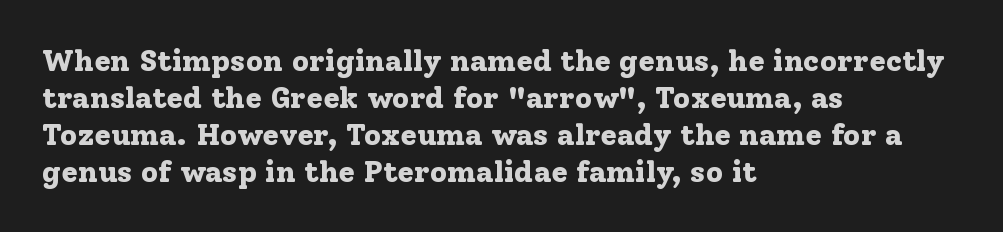
{"serif": "yes", "italic": "no", "bold": "yes", "weight": "bold", "width": "normal", "stroke_contrast": "low", "x_height": "medium", "monospaced": "no", "underline": "no", "align": "left", "line_spacing_ratio": 1.23, "letter_spacing": "normal", "letter_spacing_em": 0.0, "glyph_px": 30}
